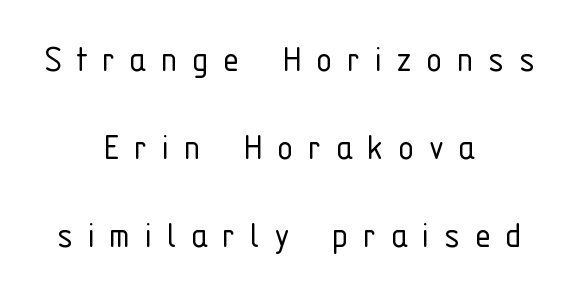
The image shows 41 px light, condensed sans-serif type, upright; set centered, loose line spacing (2.15x), unusually wide letter spacing (+0.35 em), not underlined; low stroke contrast and a medium x-height.
